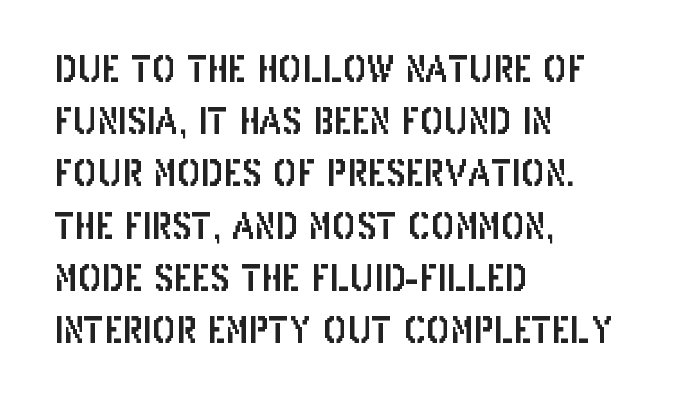
Q: Is the text italic (slanted)? A: No, it is upright.
Q: Is the typeface a serif or a sans-serif typeface? A: Sans-serif.
Q: Is the text underlined? A: No.
Q: How is the paragraph aligned? A: Left-aligned.
Q: Is the spacing between letters normal or unusually wide? A: Normal.
Q: Is the spacing between lines tight, normal or loose? A: Normal.
Q: Width (condensed, normal, or wide)? A: Condensed.
Q: Stroke contrast? A: Low.
Q: x-height? A: Large.
Q: Monospaced? A: No.
